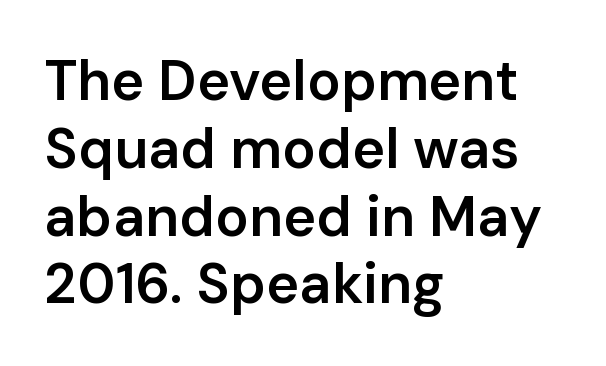
Q: Is the text bold? A: Semi-bold.
Q: Is the text italic (slanted)? A: No, it is upright.
Q: Is the typeface a serif or a sans-serif typeface? A: Sans-serif.
Q: Is the text underlined? A: No.
Q: How is the paragraph aligned? A: Left-aligned.
Q: Is the spacing between letters normal or unusually wide? A: Normal.
Q: Width (condensed, normal, or wide)? A: Normal.
Q: Stroke contrast? A: Low.
Q: x-height? A: Medium.
Q: Monospaced? A: No.
